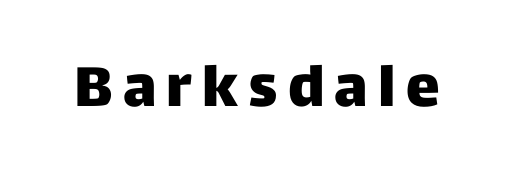
Unmarked baselines from the first word to the last. Proportional: the letters do not fall into vertical columns. Unlike italic type, these characters show no tilt at all. Look at the bottom of the vertical strokes: they stop flat, with no serifs.
